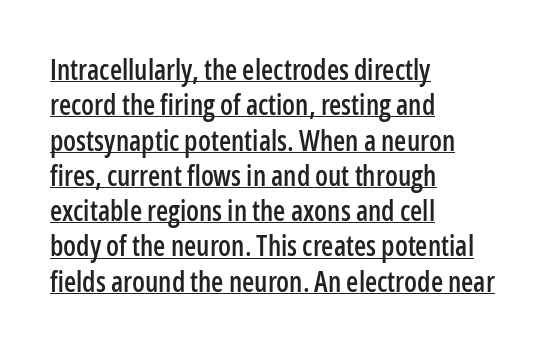
Q: Is the text italic (slanted)? A: No, it is upright.
Q: Is the typeface a serif or a sans-serif typeface? A: Sans-serif.
Q: Is the text underlined? A: Yes.
Q: How is the paragraph aligned? A: Left-aligned.
Q: Is the spacing between letters normal or unusually wide? A: Normal.
Q: Is the spacing between lines tight, normal or loose? A: Normal.
Q: Width (condensed, normal, or wide)? A: Condensed.
Q: Stroke contrast? A: Low.
Q: x-height? A: Medium.
Q: Monospaced? A: No.
